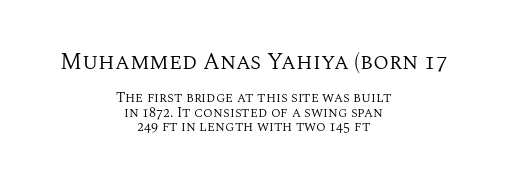
Nothing heavy about these letters — not bold at all. Nope, not italic — everything's standing straight. A student would call this center alignment; a typographer would say set centered. Is the letter spacing exaggerated? No — it looks like the ordinary default.
